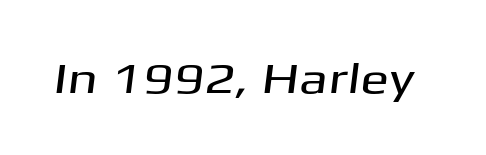
{"serif": "no", "width": "wide", "stroke_contrast": "medium", "x_height": "medium", "monospaced": "no", "underline": "no", "letter_spacing": "normal", "letter_spacing_em": 0.0, "glyph_px": 43}
